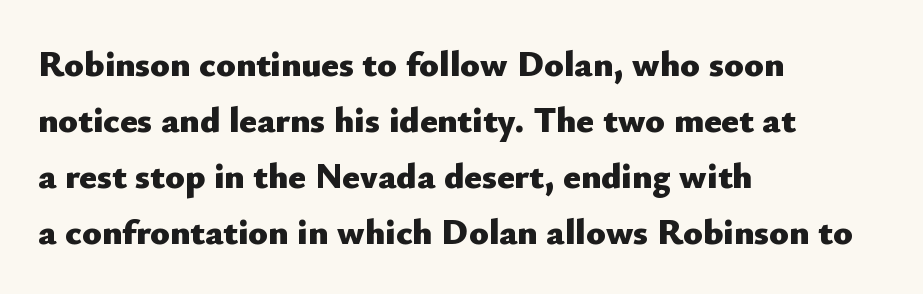
The image shows 36 px heavy sans-serif type, upright; set left-aligned, normal line spacing (1.56x), normal letter spacing, not underlined; low stroke contrast and a small x-height.
